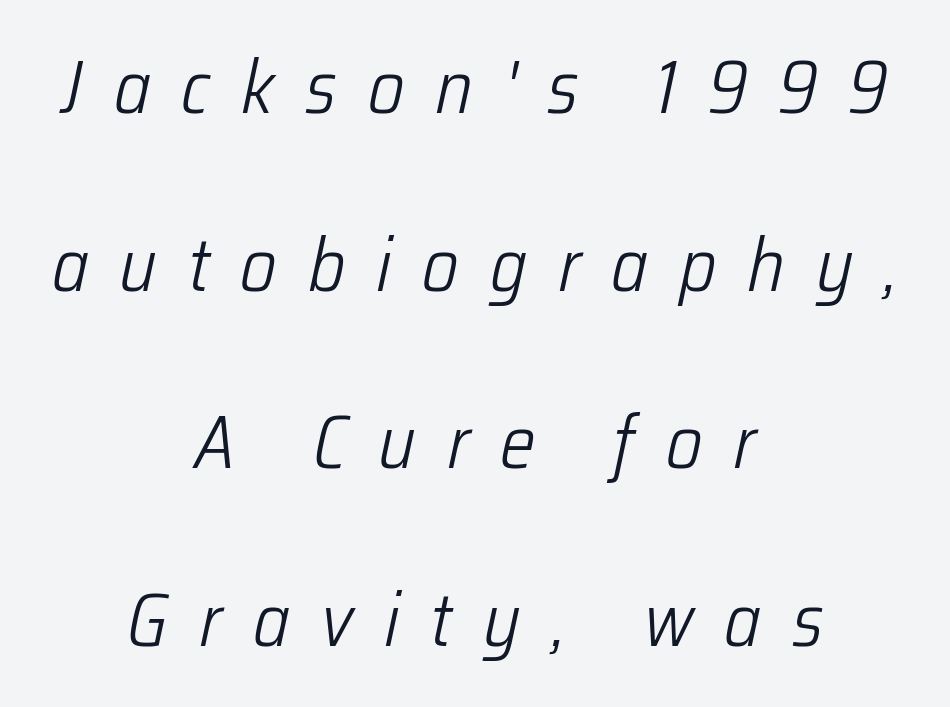
{"italic": "yes", "lean": "right", "slant_degrees": 12, "bold": "no", "weight": "light", "width": "condensed", "stroke_contrast": "low", "x_height": "medium", "monospaced": "no", "underline": "no", "align": "center", "line_spacing": "loose", "line_spacing_ratio": 2.37, "letter_spacing": "wide", "letter_spacing_em": 0.41, "glyph_px": 75}
